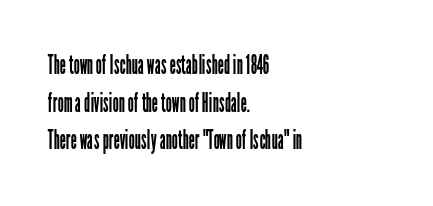
Q: Is the text bold? A: No.
Q: Is the text italic (slanted)? A: No, it is upright.
Q: Is the text underlined? A: No.
Q: How is the paragraph aligned? A: Left-aligned.
Q: Is the spacing between letters normal or unusually wide? A: Normal.
Q: Is the spacing between lines tight, normal or loose? A: Normal.
